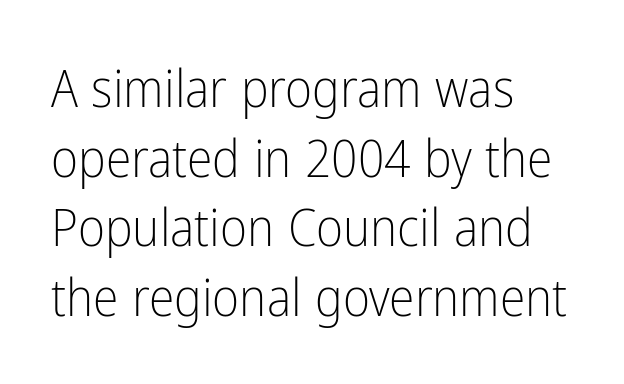
{"serif": "no", "italic": "no", "bold": "no", "weight": "light", "width": "condensed", "stroke_contrast": "low", "x_height": "medium", "monospaced": "no", "underline": "no", "align": "left", "line_spacing": "normal", "line_spacing_ratio": 1.34, "letter_spacing": "normal", "letter_spacing_em": 0.0, "glyph_px": 52}
